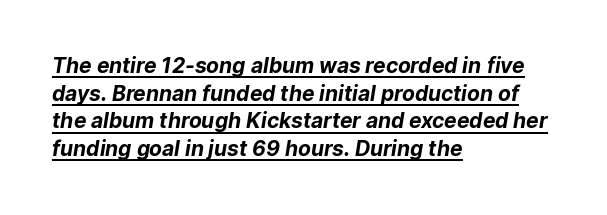
{"bold": "yes", "underline": "yes", "align": "left", "line_spacing": "normal", "line_spacing_ratio": 1.32, "letter_spacing": "normal", "letter_spacing_em": 0.0, "glyph_px": 21}
